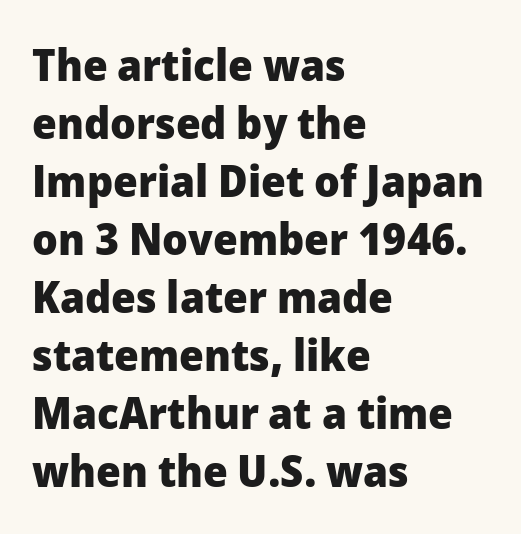
The image shows 45 px heavy sans-serif type, upright; set left-aligned, normal line spacing (1.29x), normal letter spacing, not underlined; low stroke contrast and a medium x-height.
